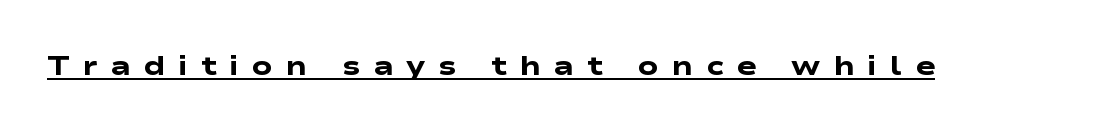
{"bold": "yes", "underline": "yes", "letter_spacing": "wide", "letter_spacing_em": 0.47, "glyph_px": 27}
